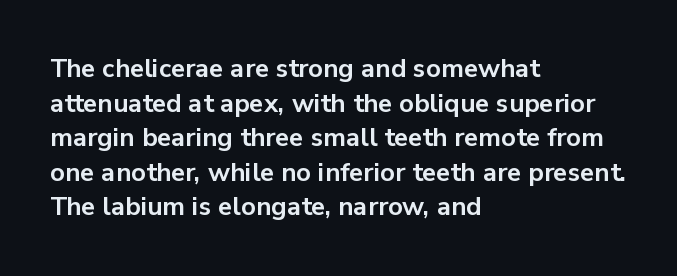
Do the letters lean? They stand straight. Standard letterfit; no display-style spreading of the glyphs. The strip under each line holds only bare page. The rendering anchors every line to the left-hand side. The glyphs have the mass of a bold cut. Quick note: interline space is typical.
